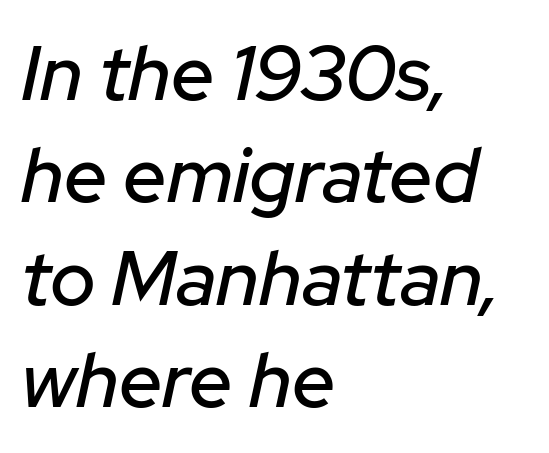
Rows of type keep a routine distance in the vertical direction. Slant detected: the letters are inclined. Lines of text with bare space underneath. The line texture is even and compact thanks to regular tracking.
